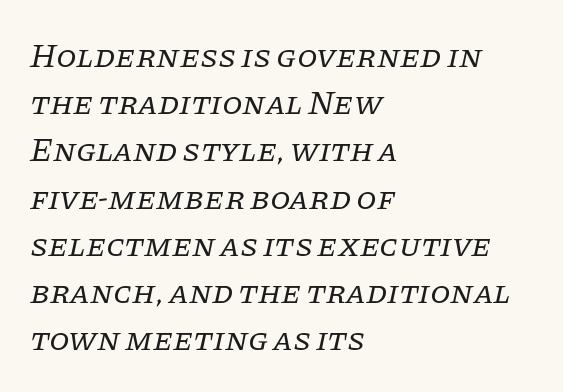
Varying glyph widths throughout — classic text-font behaviour. Letter spacing: default. The rendering shows small feet on the letterforms — a serif design. Honestly, there is no underline to notice here at all.
